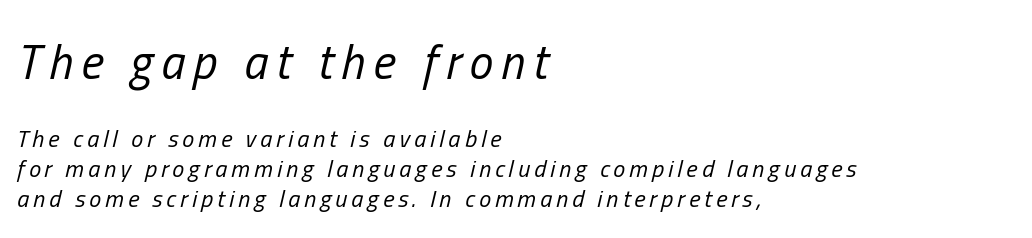
The image shows 48 px regular-weight, condensed type, italic (leaning right); set left-aligned, normal line spacing (1.26x), not underlined; the first (top) block is 2.0x larger; low stroke contrast and a medium x-height.
